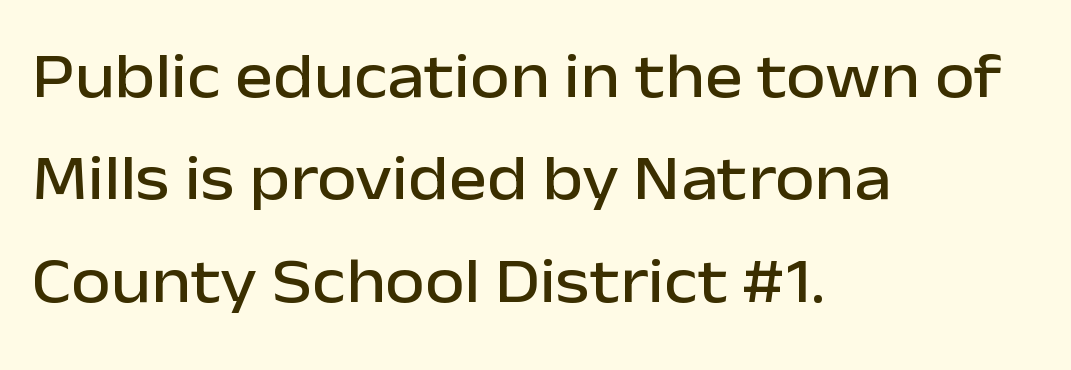
Q: Is the text italic (slanted)? A: No, it is upright.
Q: Is the typeface a serif or a sans-serif typeface? A: Sans-serif.
Q: Is the text underlined? A: No.
Q: How is the paragraph aligned? A: Left-aligned.
Q: Is the spacing between letters normal or unusually wide? A: Normal.
Q: Is the spacing between lines tight, normal or loose? A: Normal.
Q: Width (condensed, normal, or wide)? A: Normal.
Q: Stroke contrast? A: Low.
Q: x-height? A: Medium.
Q: Monospaced? A: No.
